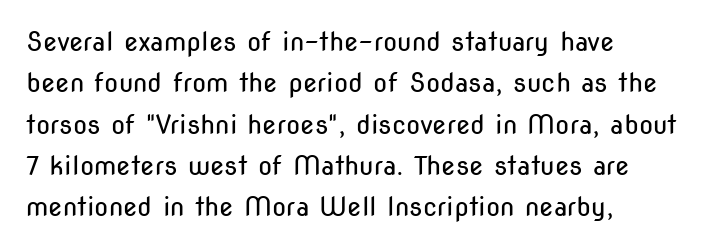
Each stroke keeps to a modest, everyday thickness or less. Whoever set this chose a conventional vertical rhythm. Caption: multi-line text, flush left, ragged right. Underlining? Definitely not there.
